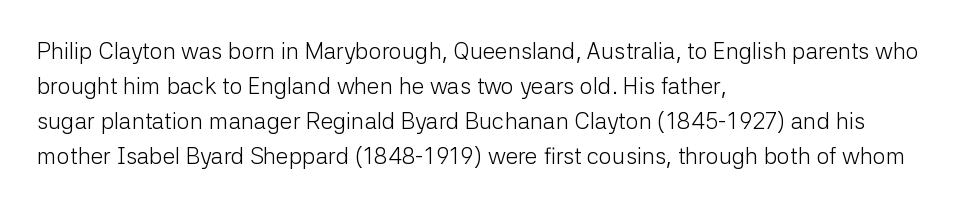
Weight: not bold — regular or lighter. The typesetter chose a ragged-right arrangement here. Each new line begins a customary step beneath the previous one. You could call the tracking neutral — neither tight nor loose. Only glyphs here, with clear space below each row. You can tell it's not italic because the verticals are truly vertical.
